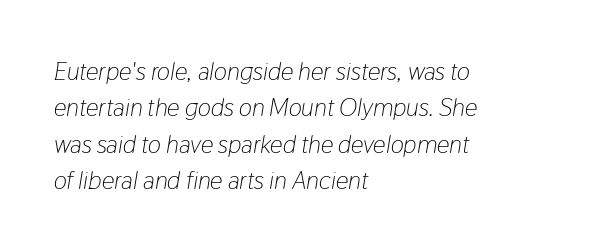
The image shows 25 px text type, italic (leaning right); set left-aligned, normal line spacing (1.46x), normal letter spacing, not underlined.
